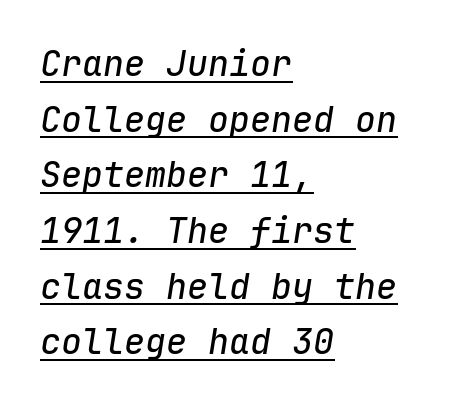
Q: Is the text italic (slanted)? A: Yes, it leans right by about 9 degrees.
Q: Is the text underlined? A: Yes.
Q: How is the paragraph aligned? A: Left-aligned.
Q: Is the spacing between letters normal or unusually wide? A: Normal.
Q: Is the spacing between lines tight, normal or loose? A: Normal.
Q: Width (condensed, normal, or wide)? A: Normal.
Q: Stroke contrast? A: Low.
Q: x-height? A: Medium.
Q: Monospaced? A: Yes.
